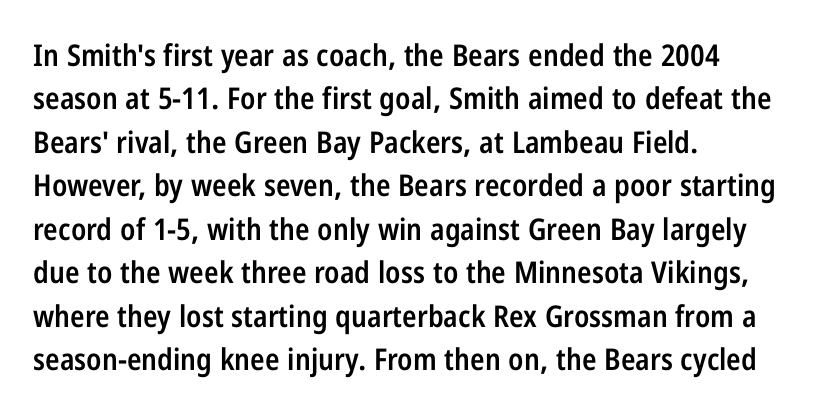
The image shows 30 px semibold, condensed sans-serif type, upright; set left-aligned, normal line spacing (1.45x), normal letter spacing, not underlined; low stroke contrast and a medium x-height.
